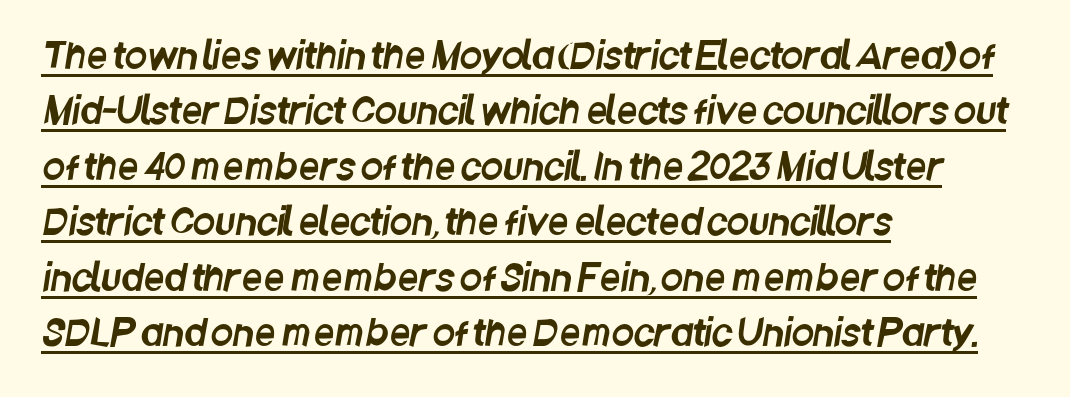
The image shows 36 px condensed sans-serif type; set left-aligned, normal line spacing (1.54x), normal letter spacing, underlined; low stroke contrast and a large x-height.
